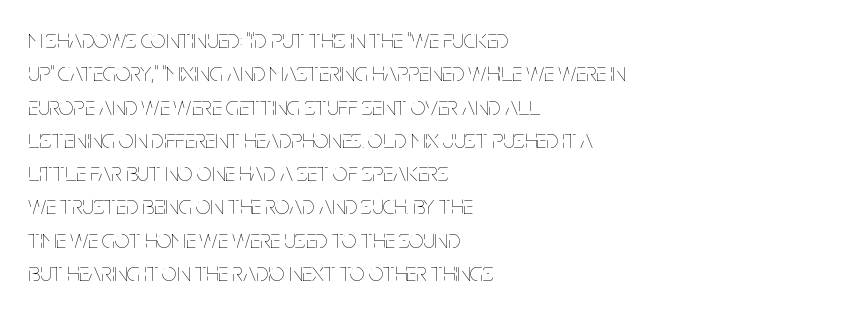
{"italic": "no", "bold": "no", "underline": "no", "align": "left", "line_spacing": "normal", "line_spacing_ratio": 1.28, "letter_spacing": "normal", "letter_spacing_em": 0.0, "glyph_px": 26}
